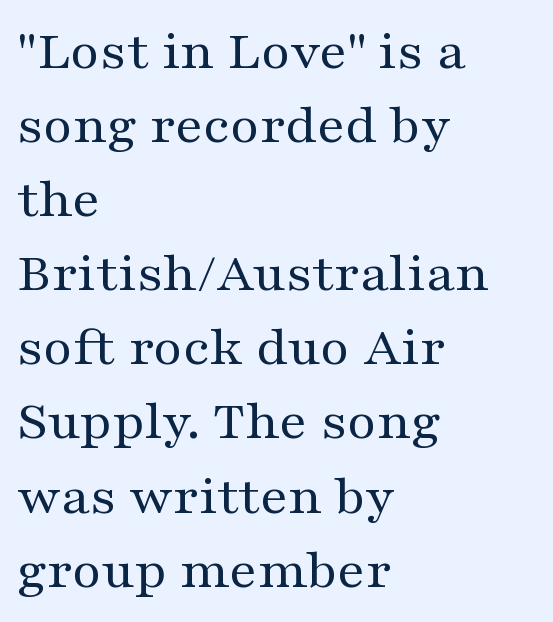
Is this a fixed-width face? No — the glyphs have proportional, varying widths. This reads as an unemphasized weight, regular at the heaviest. Characters remain perfectly vertical along every line. Glyph-to-glyph distance matches everyday printed text. Clear beneath every line of the passage. One glance says typical: line gaps are just what's usual.
